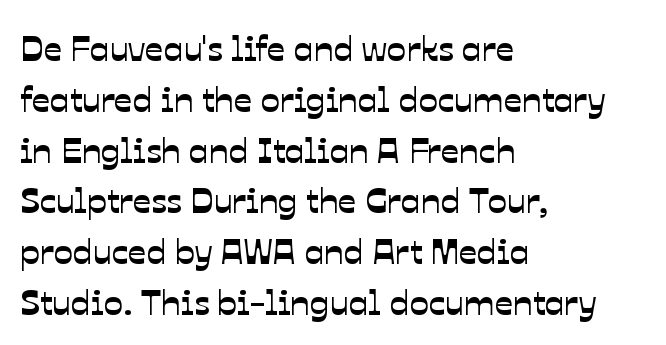
The face used here is proportionally spaced, like ordinary book or web type. Just letters on the line, the space beneath them empty. The passage shown stacks its lines at a standard gap. The tracking reads as untouched default to a designer's eye. Horizontal alignment here is leftward, the default for most running prose. I'd call this a sans setting — the letters go barefoot.
